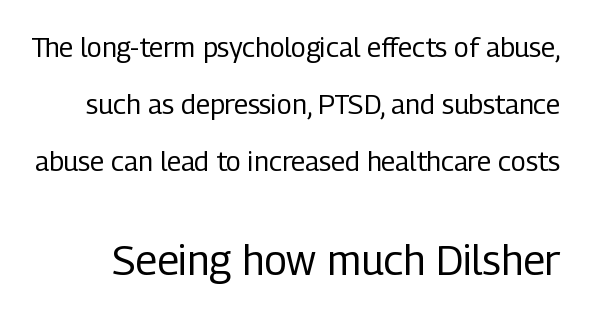
The image shows 41 px regular-weight, condensed sans-serif type, upright; set loose line spacing (2.12x), normal letter spacing, not underlined; the second (bottom) block is 1.52x larger; low stroke contrast and a medium x-height.
